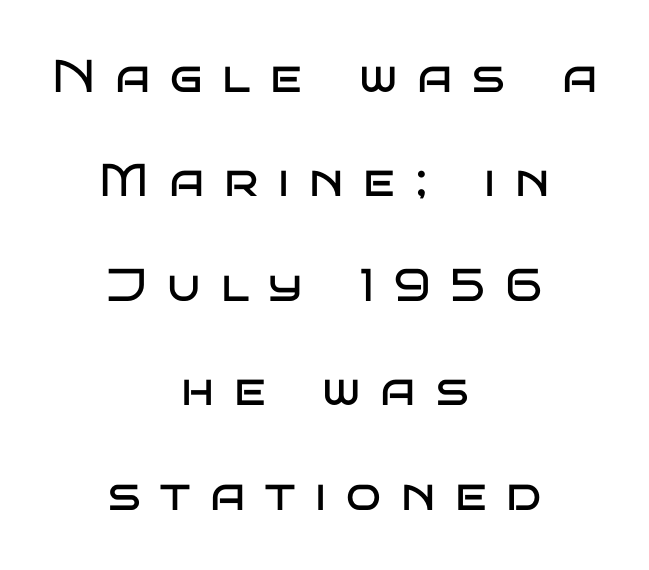
Q: Is the text bold? A: No.
Q: Is the text italic (slanted)? A: No, it is upright.
Q: Is the typeface a serif or a sans-serif typeface? A: Sans-serif.
Q: Is the text underlined? A: No.
Q: How is the paragraph aligned? A: Centered.
Q: Is the spacing between letters normal or unusually wide? A: Unusually wide.
Q: Is the spacing between lines tight, normal or loose? A: Loose.
Q: Width (condensed, normal, or wide)? A: Wide.
Q: Stroke contrast? A: Low.
Q: x-height? A: Large.
Q: Monospaced? A: No.
